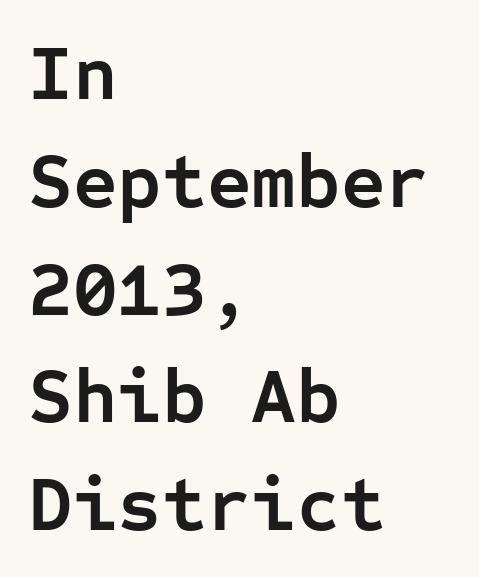
Q: Is the text bold? A: Yes.
Q: Is the text italic (slanted)? A: No, it is upright.
Q: Is the typeface a serif or a sans-serif typeface? A: Sans-serif.
Q: Is the text underlined? A: No.
Q: How is the paragraph aligned? A: Left-aligned.
Q: Is the spacing between letters normal or unusually wide? A: Normal.
Q: Is the spacing between lines tight, normal or loose? A: Normal.
Q: Width (condensed, normal, or wide)? A: Normal.
Q: Stroke contrast? A: Low.
Q: x-height? A: Medium.
Q: Monospaced? A: Yes.
